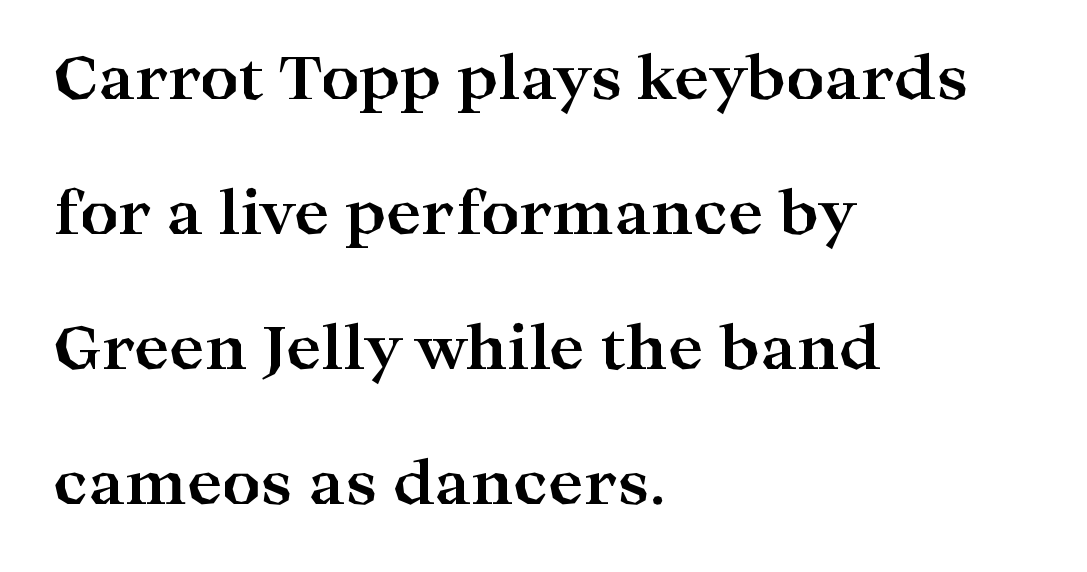
You could not count columns in this text — the font is proportionally spaced. Bold? Absolutely — the strokes are thick and heavy. Honestly, there is no underline to notice here at all. How would I describe the line gaps? Wide and relaxed. These lines keep a tight, regular rhythm from letter to letter. The text was rendered using a seriffed face with decorative stroke endings.
